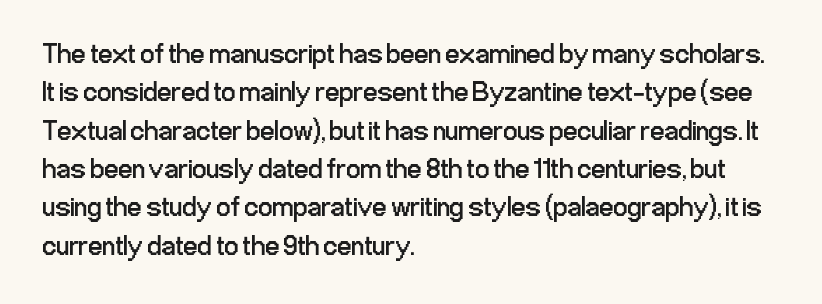
{"serif": "no", "italic": "no", "bold": "no", "weight": "regular", "width": "condensed", "stroke_contrast": "low", "x_height": "medium", "monospaced": "no", "underline": "no", "align": "left", "line_spacing": "normal", "line_spacing_ratio": 1.37, "letter_spacing": "normal", "letter_spacing_em": 0.0, "glyph_px": 28}
